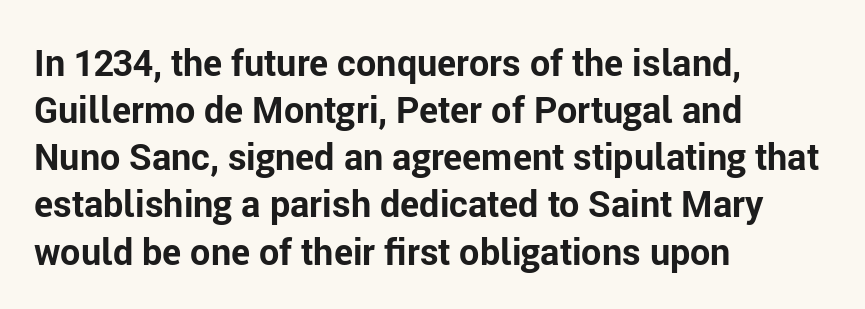
Nope, not italic — everything's standing straight. Interline gaps are of average width in this sample. Spacing between characters is what you'd get straight out of the box. Letters rest on an invisible, unmarked baseline. Typesetter's note: full bold, strokes at maximum text heaviness. Reading down the block, your eye returns to a fixed left position each line.
